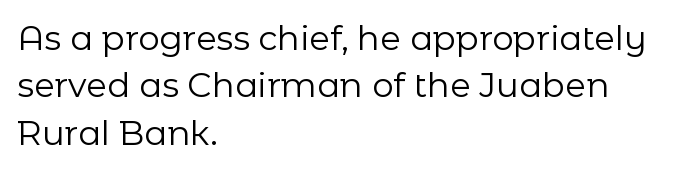
The image shows 34 px regular-weight sans-serif type, upright; set left-aligned, normal line spacing (1.39x), normal letter spacing, not underlined; low stroke contrast and a medium x-height.
